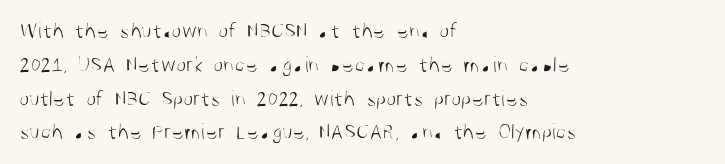
Just letters on the line, the space beneath them empty. Evenly set lines give the paragraph a standard silhouette. Heft: none added — not bold. Notice how the passage keeps a crisp vertical edge on the left only. No extra tracking has been applied to these lines. A roman cut, with each character standing at attention.
